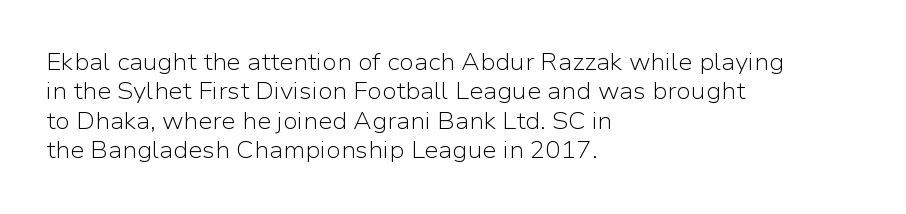
Q: Is the text bold? A: No.
Q: Is the text italic (slanted)? A: No, it is upright.
Q: Is the text underlined? A: No.
Q: How is the paragraph aligned? A: Left-aligned.
Q: Is the spacing between letters normal or unusually wide? A: Normal.
Q: Is the spacing between lines tight, normal or loose? A: Normal.
